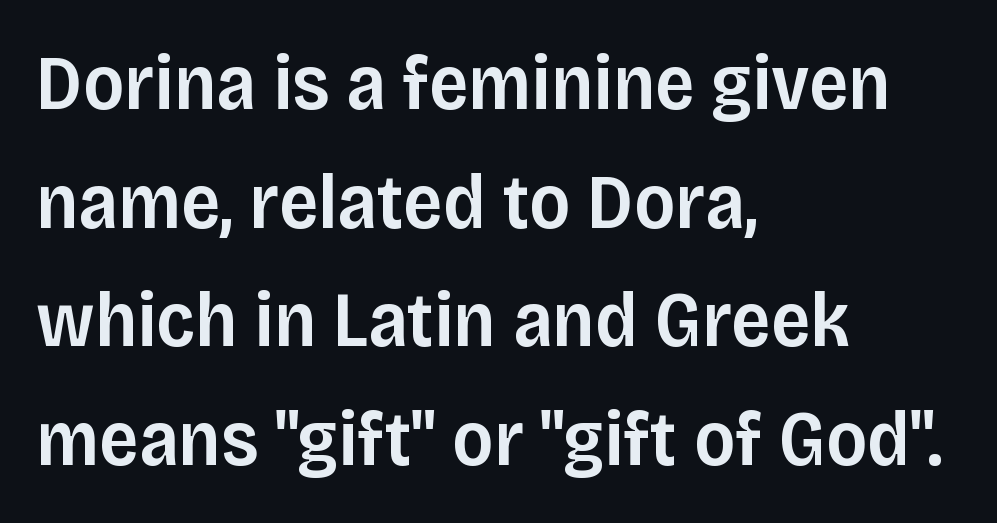
The image shows 78 px semibold sans-serif type, upright; set left-aligned, normal line spacing (1.52x), normal letter spacing, not underlined; low stroke contrast and a large x-height.
